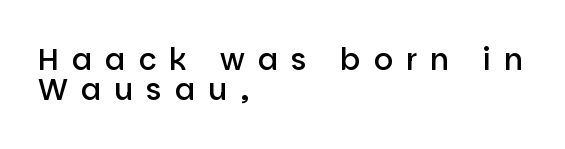
{"serif": "no", "italic": "no", "bold": "semi", "weight": "semibold", "width": "normal", "stroke_contrast": "low", "x_height": "large", "monospaced": "no", "underline": "no", "align": "left", "line_spacing": "tight", "line_spacing_ratio": 1.0, "letter_spacing": "wide", "letter_spacing_em": 0.43, "glyph_px": 30}
